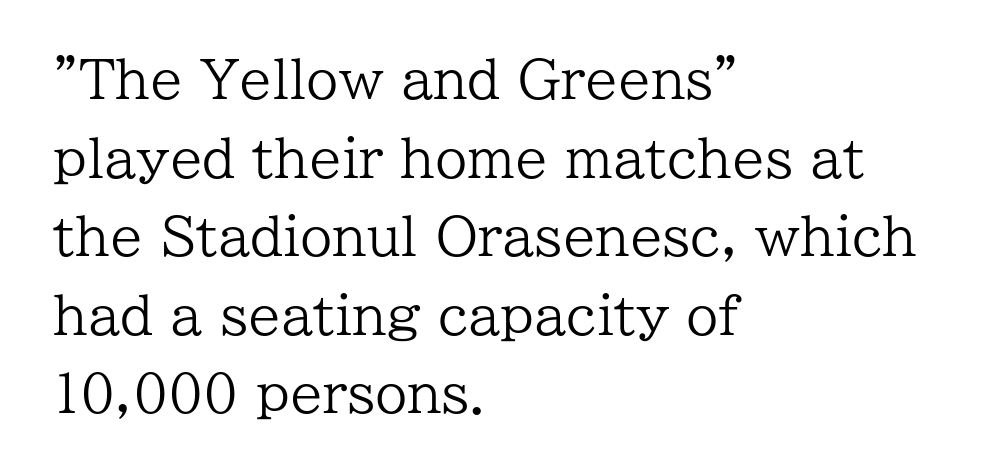
{"serif": "yes", "italic": "no", "bold": "no", "weight": "regular", "width": "normal", "stroke_contrast": "low", "x_height": "medium", "monospaced": "no", "underline": "no", "align": "left", "line_spacing": "normal", "line_spacing_ratio": 1.51, "letter_spacing": "normal", "letter_spacing_em": 0.0, "glyph_px": 52}
